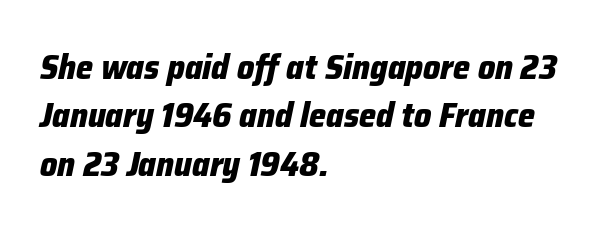
Anything drawn beneath the words? Only blank space. The text block is weighted toward the left margin, trailing off unevenly rightward. The font is running at its bold setting. Spacing verdict: proportional, widths tailored to each character.
